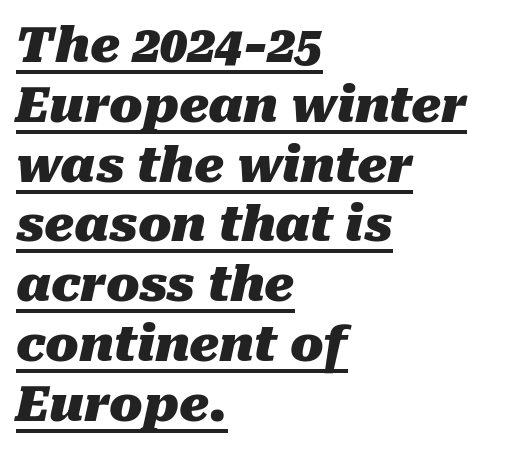
The lines in this sample share a left origin and differ only in where they stop. A typesetter would call this proportional, since set widths differ per character. Designer's note — italics engaged. A typesetter would call this zero additional tracking. A continuous stroke trails under the words, as in a hyperlink.
